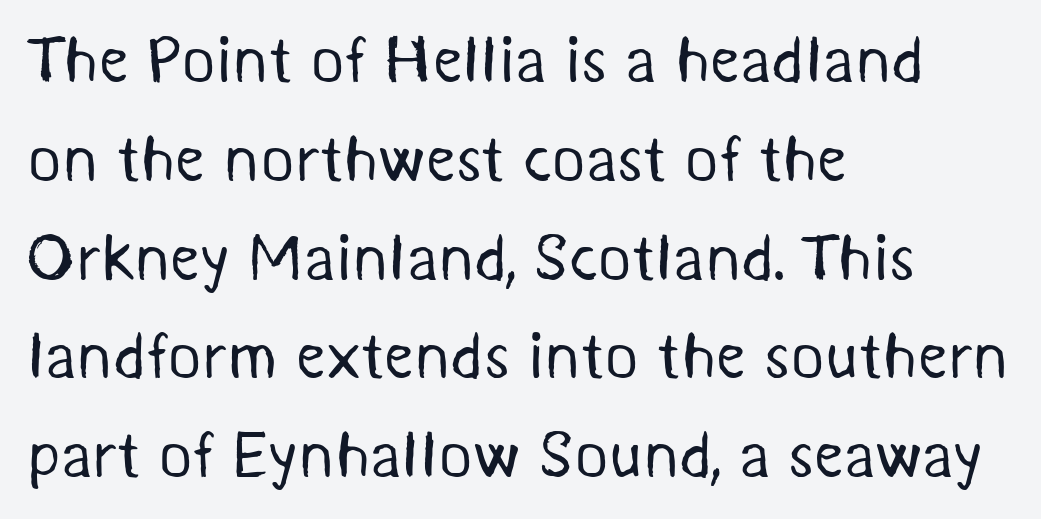
Q: Is the text bold? A: No.
Q: Is the typeface a serif or a sans-serif typeface? A: Sans-serif.
Q: Is the text underlined? A: No.
Q: How is the paragraph aligned? A: Left-aligned.
Q: Is the spacing between letters normal or unusually wide? A: Normal.
Q: Is the spacing between lines tight, normal or loose? A: Normal.
Q: Width (condensed, normal, or wide)? A: Normal.
Q: Stroke contrast? A: Medium.
Q: x-height? A: Medium.
Q: Monospaced? A: No.
